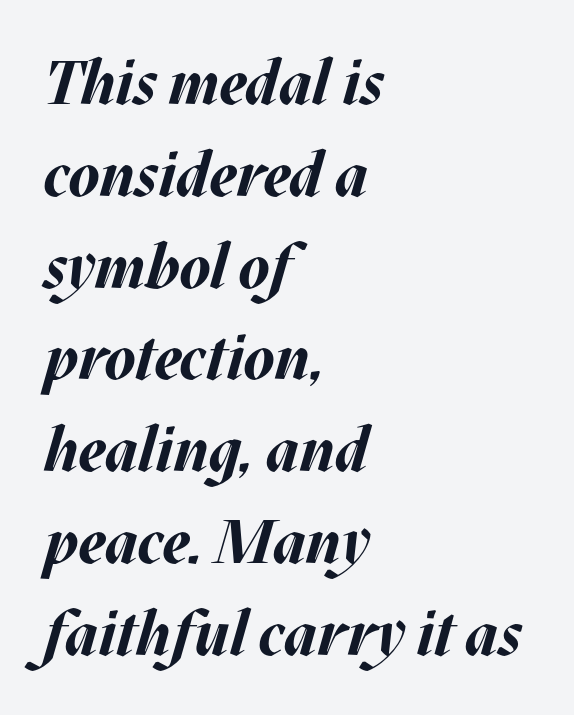
Q: Is the text bold? A: Yes.
Q: Is the text italic (slanted)? A: Yes, it leans right by about 17 degrees.
Q: Is the text underlined? A: No.
Q: How is the paragraph aligned? A: Left-aligned.
Q: Is the spacing between letters normal or unusually wide? A: Normal.
Q: Is the spacing between lines tight, normal or loose? A: Normal.
Q: Width (condensed, normal, or wide)? A: Normal.
Q: Stroke contrast? A: Medium.
Q: x-height? A: Large.
Q: Monospaced? A: No.
